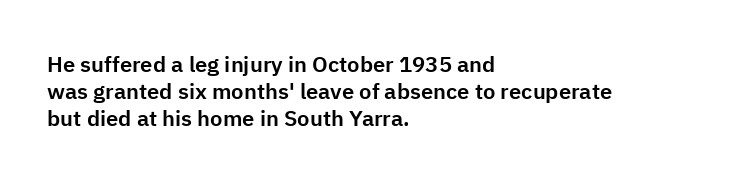
{"italic": "no", "underline": "no", "align": "left", "line_spacing_ratio": 1.23, "letter_spacing": "normal", "letter_spacing_em": 0.0, "glyph_px": 22}
